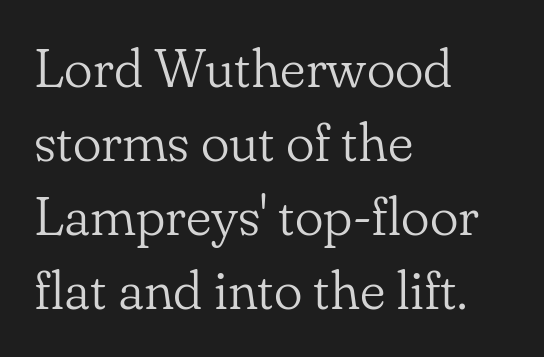
Q: Is the text bold? A: No.
Q: Is the text italic (slanted)? A: No, it is upright.
Q: Is the typeface a serif or a sans-serif typeface? A: Serif.
Q: Is the text underlined? A: No.
Q: How is the paragraph aligned? A: Left-aligned.
Q: Is the spacing between letters normal or unusually wide? A: Normal.
Q: Is the spacing between lines tight, normal or loose? A: Normal.
Q: Width (condensed, normal, or wide)? A: Normal.
Q: Stroke contrast? A: Low.
Q: x-height? A: Small.
Q: Monospaced? A: No.
